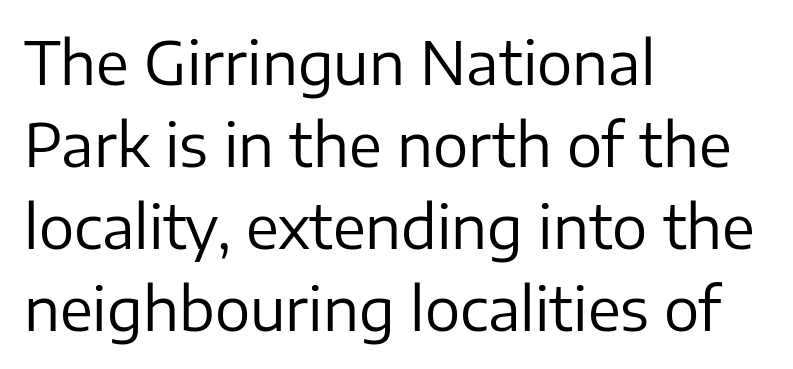
Q: Is the text bold? A: No.
Q: Is the text italic (slanted)? A: No, it is upright.
Q: Is the typeface a serif or a sans-serif typeface? A: Sans-serif.
Q: Is the text underlined? A: No.
Q: How is the paragraph aligned? A: Left-aligned.
Q: Is the spacing between letters normal or unusually wide? A: Normal.
Q: Is the spacing between lines tight, normal or loose? A: Normal.
Q: Width (condensed, normal, or wide)? A: Normal.
Q: Stroke contrast? A: Low.
Q: x-height? A: Medium.
Q: Monospaced? A: No.
